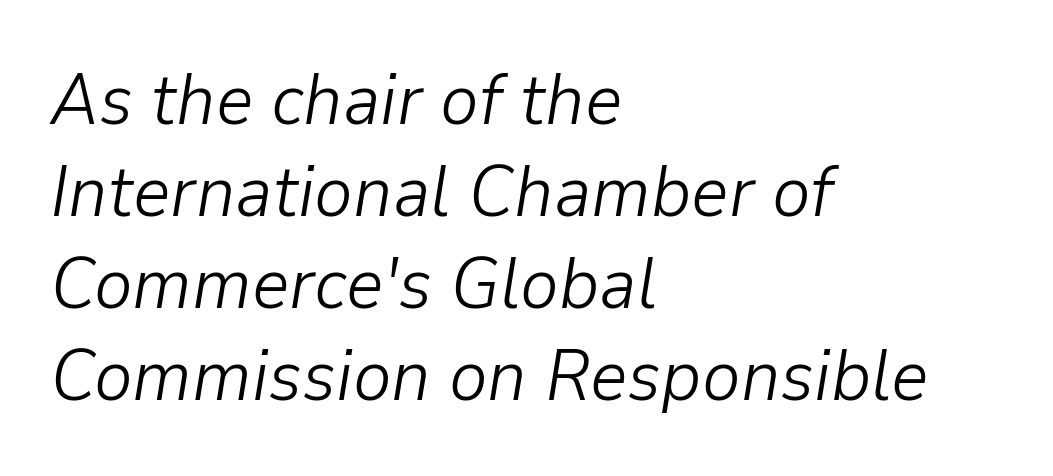
Q: Is the text bold? A: No.
Q: Is the text italic (slanted)? A: Yes, it leans right by about 9 degrees.
Q: Is the text underlined? A: No.
Q: How is the paragraph aligned? A: Left-aligned.
Q: Is the spacing between letters normal or unusually wide? A: Normal.
Q: Is the spacing between lines tight, normal or loose? A: Normal.
Q: Width (condensed, normal, or wide)? A: Normal.
Q: Stroke contrast? A: Low.
Q: x-height? A: Medium.
Q: Monospaced? A: No.
